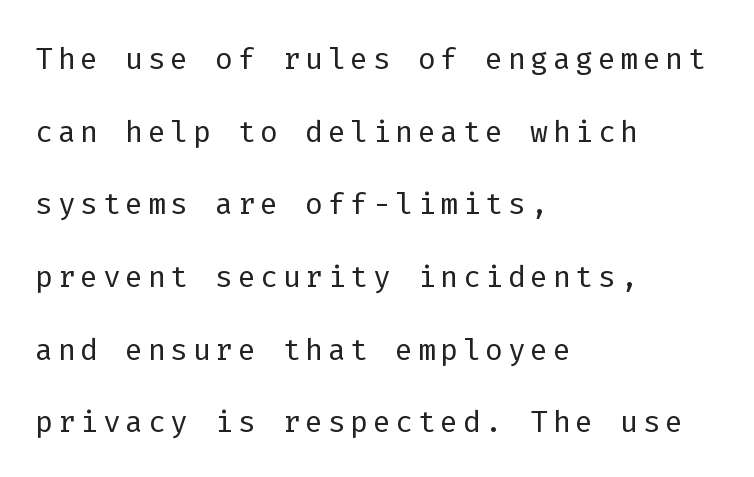
The image shows 42 px light sans-serif type, upright, monospaced; set left-aligned, line spacing 1.73x, not underlined; low stroke contrast and a medium x-height.
